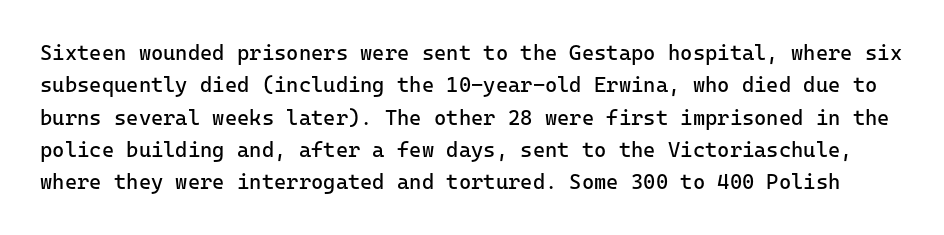
Does extra space separate the letters? No, they use regular spacing. Posture: straight, roman, zero tilt. A quiet, ordinary-to-light weight characterises the typeface. Honestly, the row spacing looks completely unremarkable. The space directly below the letters is spotless.
